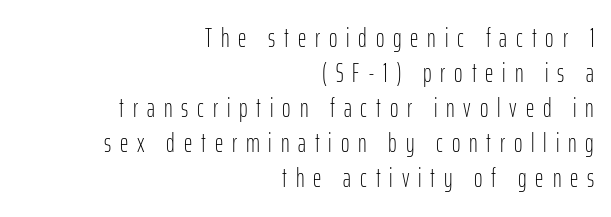
{"italic": "no", "bold": "no", "underline": "no", "align": "right", "line_spacing": "normal", "line_spacing_ratio": 1.35, "letter_spacing": "wide", "letter_spacing_em": 0.34, "glyph_px": 26}
